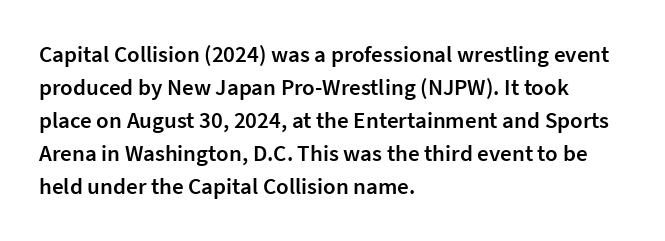
The image shows 23 px text type, upright; set left-aligned, normal line spacing (1.44x), normal letter spacing, not underlined.
